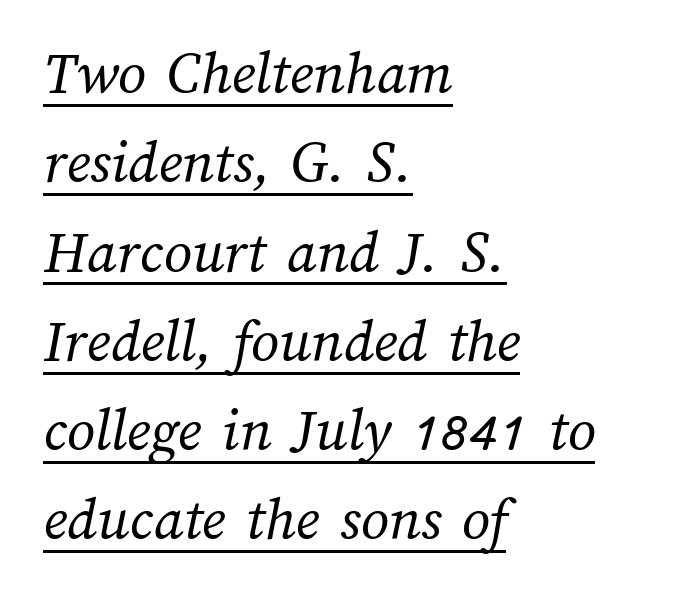
{"bold": "no", "weight": "regular", "width": "normal", "stroke_contrast": "medium", "x_height": "medium", "monospaced": "no", "underline": "yes", "align": "left", "line_spacing": "normal", "line_spacing_ratio": 1.44, "letter_spacing": "normal", "letter_spacing_em": 0.0, "glyph_px": 62}
